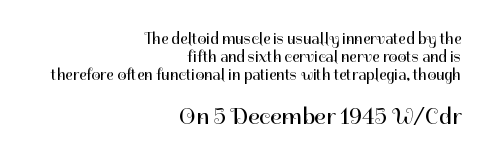
Q: Is the text bold? A: No.
Q: Is the text italic (slanted)? A: No, it is upright.
Q: Is the text underlined? A: No.
Q: How is the paragraph aligned? A: Right-aligned.
Q: Is the spacing between letters normal or unusually wide? A: Normal.
Q: Is the spacing between lines tight, normal or loose? A: Tight.
Q: Which block of text is set in a larger size, the first (top) or the second (bottom)? A: The second (bottom) one.
